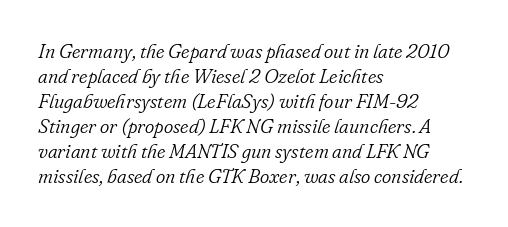
{"italic": "yes", "lean": "right", "slant_degrees": 16, "bold": "no", "underline": "no", "align": "left", "line_spacing": "normal", "line_spacing_ratio": 1.25, "letter_spacing": "normal", "letter_spacing_em": 0.0, "glyph_px": 20}
